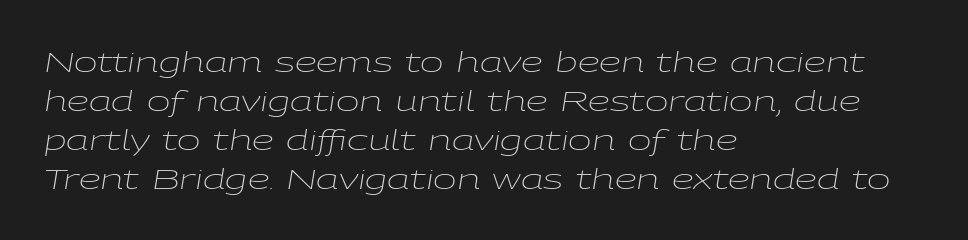
Q: Is the text bold? A: No.
Q: Is the text italic (slanted)? A: Yes, it leans right by about 9 degrees.
Q: Is the text underlined? A: No.
Q: How is the paragraph aligned? A: Left-aligned.
Q: Is the spacing between letters normal or unusually wide? A: Normal.
Q: Is the spacing between lines tight, normal or loose? A: Normal.
Q: Width (condensed, normal, or wide)? A: Wide.
Q: Stroke contrast? A: Low.
Q: x-height? A: Medium.
Q: Monospaced? A: No.
